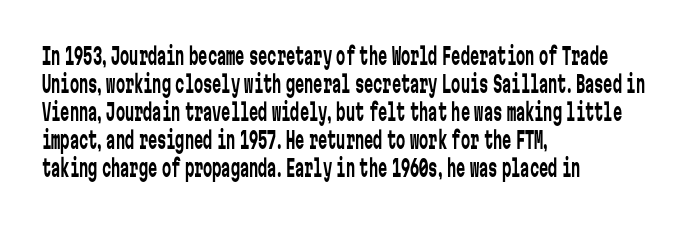
Every stem runs plumb, perpendicular to the baseline. Layout note: lines flush left. Decoration check: the copy has no underline. Short note: letters normally spaced.
